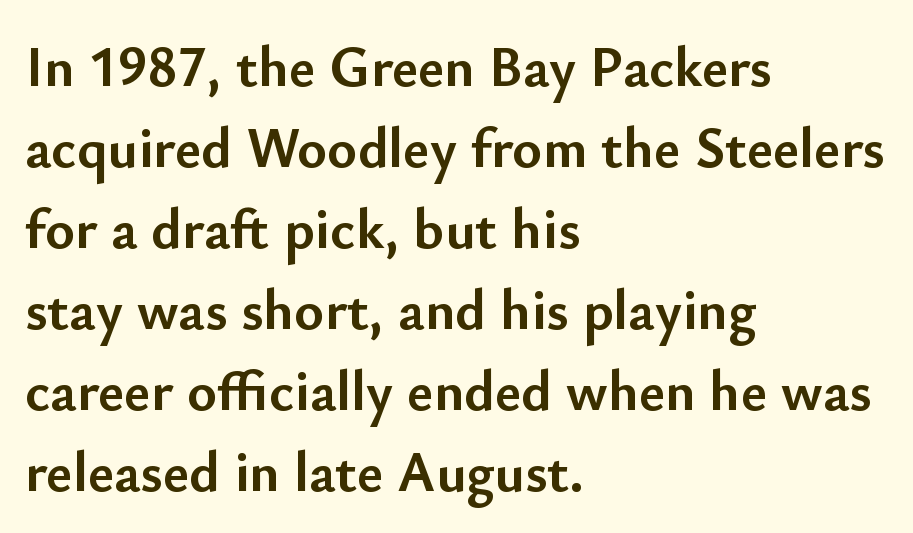
Nobody touched the tracking dial on this one. This sample uses an upright cut, with every glyph sitting square on the baseline. Layout note: lines flush left. Evenly set lines give the paragraph a standard silhouette.
